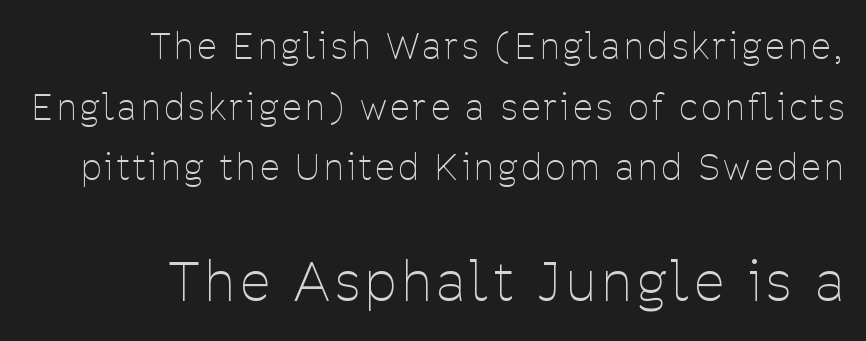
The image shows 53 px thin, condensed sans-serif type, upright; set right-aligned, line spacing 1.73x, not underlined; the second (bottom) block is 1.51x larger; low stroke contrast and a medium x-height.
